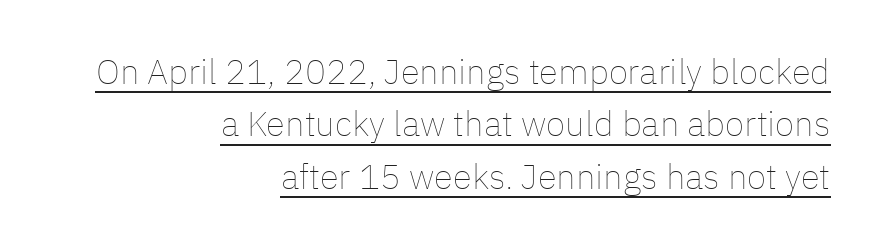
Do the characters align in a grid? No, the font is proportional. The passage shown is underscored from start to finish. Ascenders rise straight up at ninety degrees. This reads as an unemphasized weight, regular at the heaviest.
